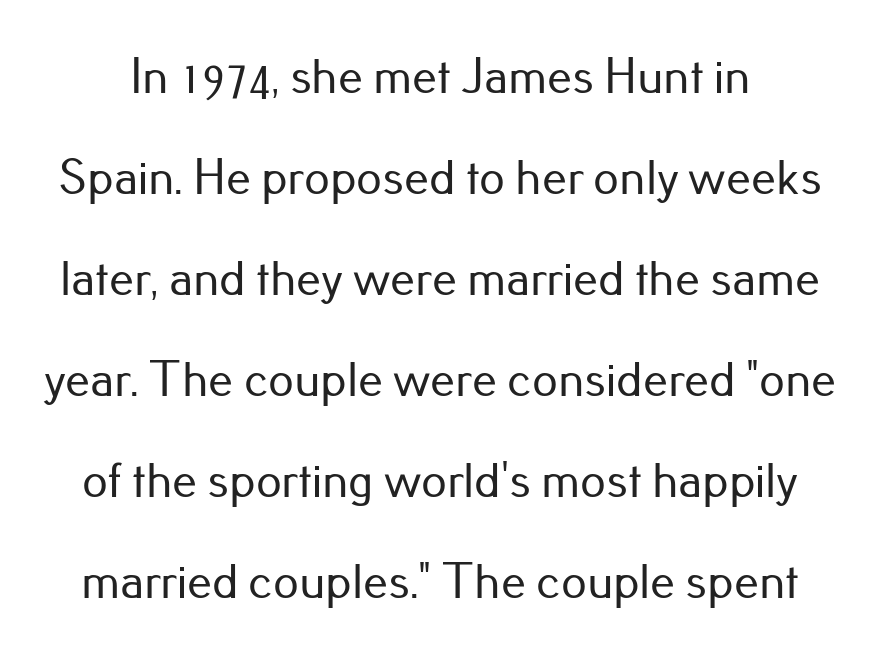
The image shows 50 px sans-serif type, upright; set loose line spacing (2.02x), normal letter spacing, not underlined; low stroke contrast and a small x-height.
